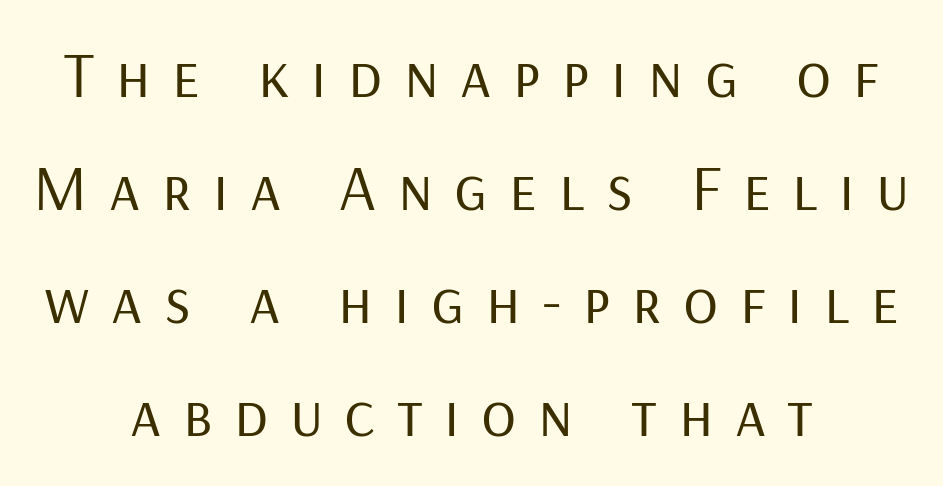
{"serif": "no", "italic": "no", "bold": "no", "weight": "regular", "width": "normal", "stroke_contrast": "low", "x_height": "medium", "monospaced": "no", "underline": "no", "align": "center", "line_spacing_ratio": 1.74, "letter_spacing": "wide", "letter_spacing_em": 0.33, "glyph_px": 65}
